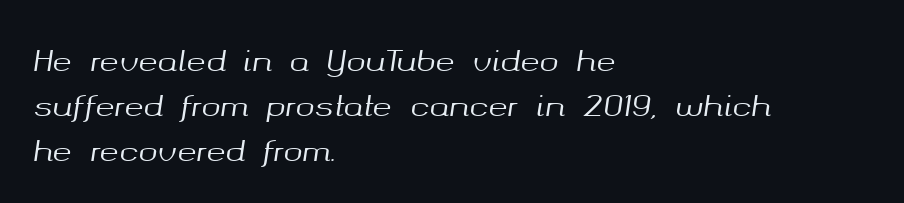
The image shows 29 px text type, italic (leaning right); set left-aligned, normal line spacing (1.55x), normal letter spacing, not underlined; medium stroke contrast and a medium x-height.
